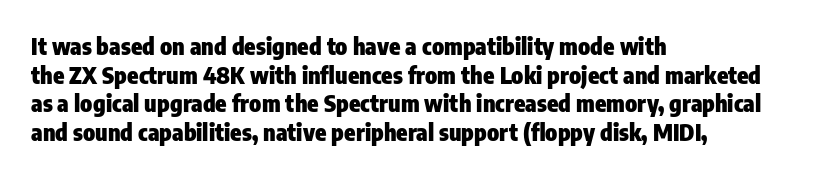
Q: Is the text bold? A: Yes.
Q: Is the text italic (slanted)? A: No, it is upright.
Q: Is the text underlined? A: No.
Q: How is the paragraph aligned? A: Left-aligned.
Q: Is the spacing between letters normal or unusually wide? A: Normal.
Q: Is the spacing between lines tight, normal or loose? A: Normal.
